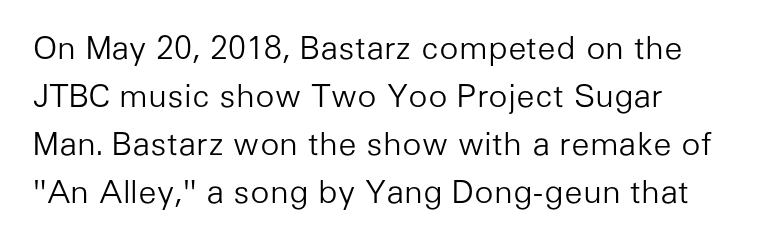
The image shows 32 px light sans-serif type, upright; set normal line spacing (1.5x), normal letter spacing, not underlined; low stroke contrast and a medium x-height.
